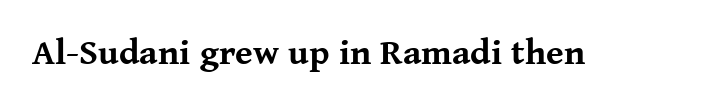
The image shows 36 px bold serif type, upright; set normal letter spacing, not underlined; medium stroke contrast and a medium x-height.
